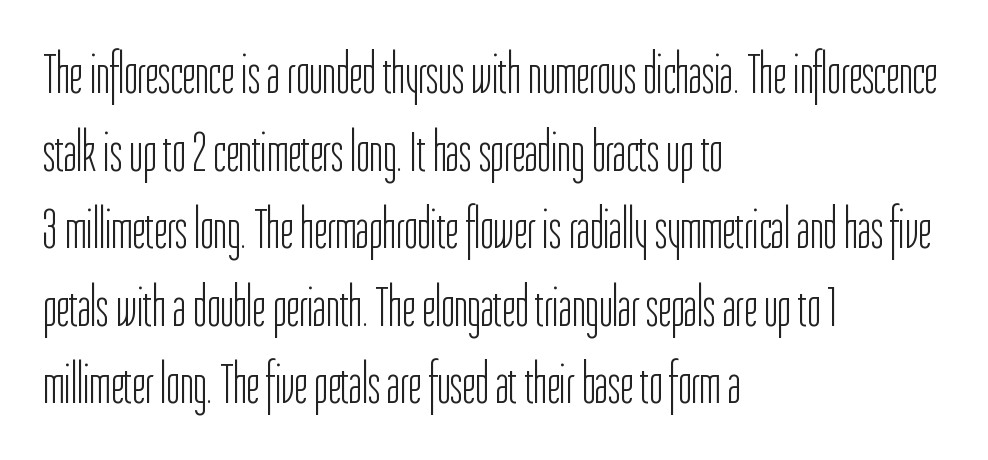
Q: Is the text bold? A: No.
Q: Is the text italic (slanted)? A: No, it is upright.
Q: Is the typeface a serif or a sans-serif typeface? A: Sans-serif.
Q: Is the text underlined? A: No.
Q: How is the paragraph aligned? A: Left-aligned.
Q: Is the spacing between letters normal or unusually wide? A: Normal.
Q: Is the spacing between lines tight, normal or loose? A: Normal.
Q: Width (condensed, normal, or wide)? A: Condensed.
Q: Stroke contrast? A: Low.
Q: x-height? A: Medium.
Q: Monospaced? A: No.
